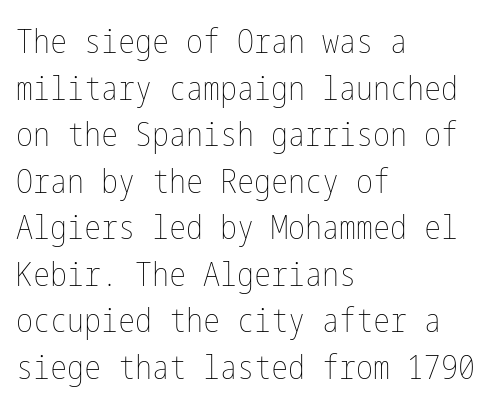
Q: Is the text bold? A: No.
Q: Is the text italic (slanted)? A: No, it is upright.
Q: Is the text underlined? A: No.
Q: How is the paragraph aligned? A: Left-aligned.
Q: Is the spacing between letters normal or unusually wide? A: Normal.
Q: Is the spacing between lines tight, normal or loose? A: Normal.
Q: Width (condensed, normal, or wide)? A: Condensed.
Q: Stroke contrast? A: Low.
Q: x-height? A: Medium.
